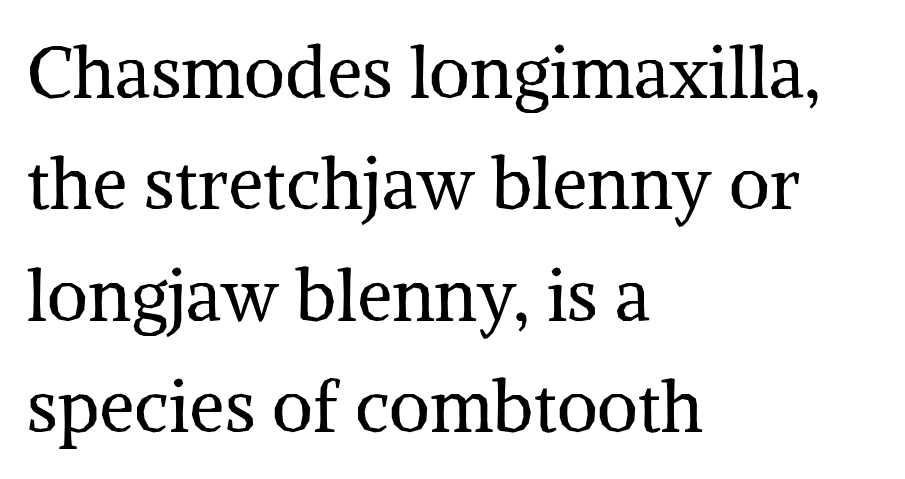
Look at the tracking — it's just the regular setting, nothing added. Character widths vary here, with narrow letters taking less room than wide ones. The paragraph shown leans on its left margin. Students, observe: this is what conventionally led text looks like.
